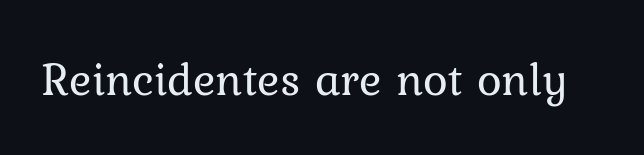
{"italic": "no", "bold": "no", "weight": "regular", "width": "normal", "stroke_contrast": "low", "x_height": "medium", "monospaced": "no", "underline": "no", "letter_spacing": "normal", "letter_spacing_em": 0.0, "glyph_px": 47}
